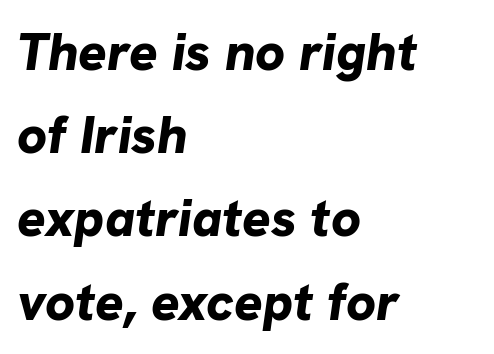
Q: Is the text bold? A: Yes.
Q: Is the text italic (slanted)? A: Yes, it leans right by about 8 degrees.
Q: Is the text underlined? A: No.
Q: How is the paragraph aligned? A: Left-aligned.
Q: Is the spacing between letters normal or unusually wide? A: Normal.
Q: Is the spacing between lines tight, normal or loose? A: Normal.
Q: Width (condensed, normal, or wide)? A: Normal.
Q: Stroke contrast? A: Low.
Q: x-height? A: Medium.
Q: Monospaced? A: No.
